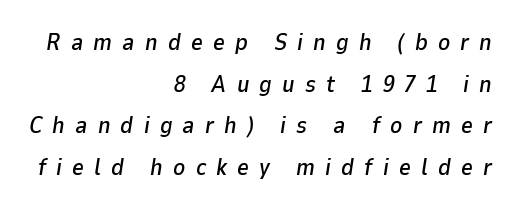
The image shows 23 px text type, italic (leaning right); set right-aligned, line spacing 1.81x, unusually wide letter spacing (+0.44 em), not underlined.
